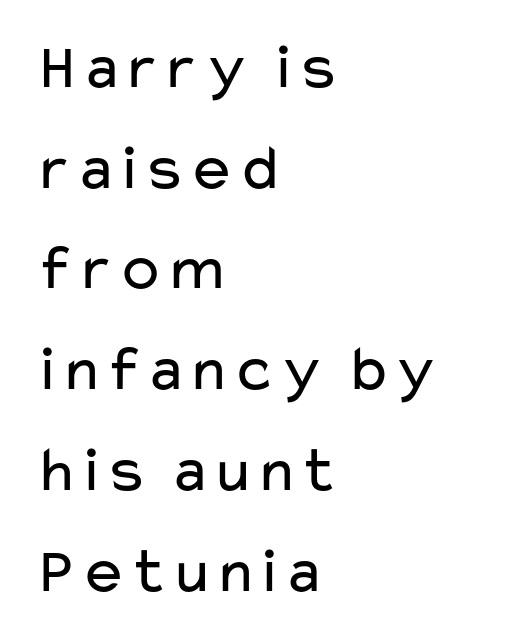
Q: Is the text bold? A: No.
Q: Is the text italic (slanted)? A: No, it is upright.
Q: Is the typeface a serif or a sans-serif typeface? A: Sans-serif.
Q: Is the text underlined? A: No.
Q: How is the paragraph aligned? A: Left-aligned.
Q: Is the spacing between letters normal or unusually wide? A: Normal.
Q: Is the spacing between lines tight, normal or loose? A: Normal.
Q: Width (condensed, normal, or wide)? A: Wide.
Q: Stroke contrast? A: Low.
Q: x-height? A: Medium.
Q: Monospaced? A: No.
